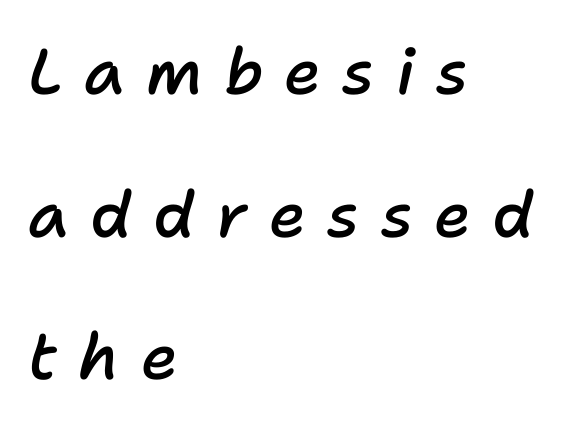
The area under the type is left untouched. Regarding leading, the lines here are spaced well apart. Note the varied advance widths — an 'i' is clearly narrower than an 'm'. Letter spacing: wide. The characters look somewhat weighty, a semibold short of true bold. The rendering anchors every line to the left-hand side.
